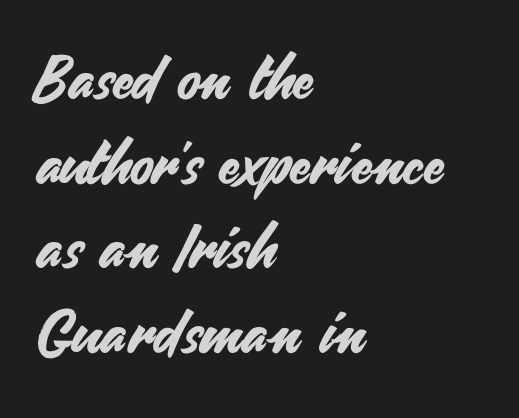
The image shows 60 px sans-serif type; set left-aligned, normal line spacing (1.41x), normal letter spacing, not underlined; medium stroke contrast and a small x-height.
